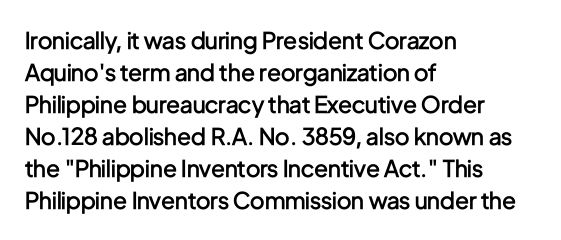
Q: Is the text bold? A: Semi-bold.
Q: Is the text italic (slanted)? A: No, it is upright.
Q: Is the text underlined? A: No.
Q: How is the paragraph aligned? A: Left-aligned.
Q: Is the spacing between letters normal or unusually wide? A: Normal.
Q: Is the spacing between lines tight, normal or loose? A: Normal.
